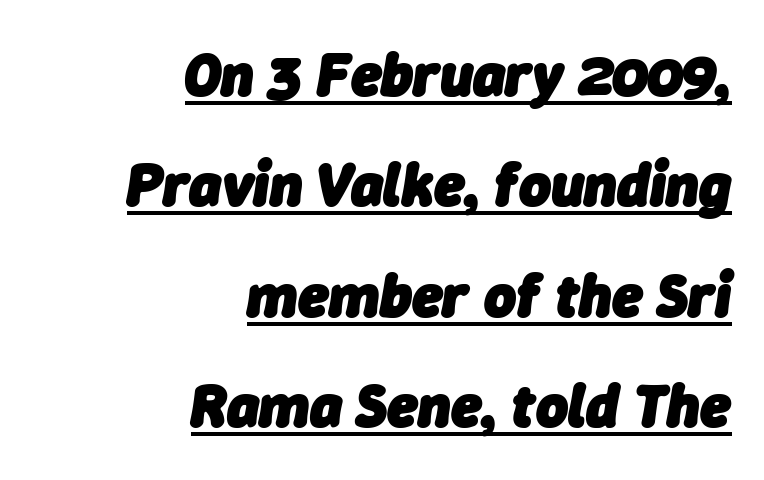
Q: Is the text bold? A: Yes.
Q: Is the text italic (slanted)? A: Yes, it leans right by about 9 degrees.
Q: Is the text underlined? A: Yes.
Q: How is the paragraph aligned? A: Right-aligned.
Q: Is the spacing between letters normal or unusually wide? A: Normal.
Q: Width (condensed, normal, or wide)? A: Normal.
Q: Stroke contrast? A: Low.
Q: x-height? A: Medium.
Q: Monospaced? A: No.
